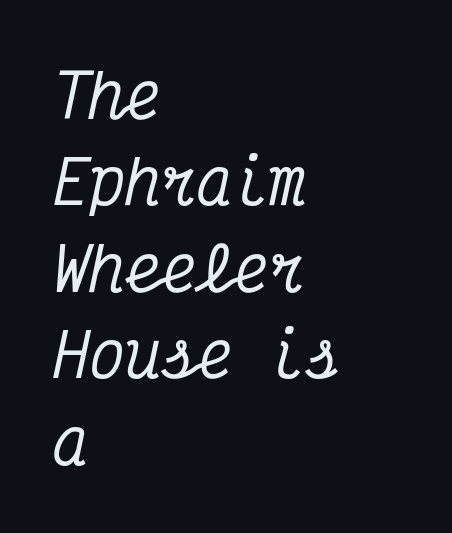
{"serif": "yes", "italic": "yes", "lean": "right", "slant_degrees": 12, "width": "condensed", "stroke_contrast": "medium", "x_height": "medium", "monospaced": "yes", "underline": "no", "align": "left", "line_spacing": "normal", "line_spacing_ratio": 1.44, "letter_spacing": "normal", "letter_spacing_em": 0.0, "glyph_px": 60}
